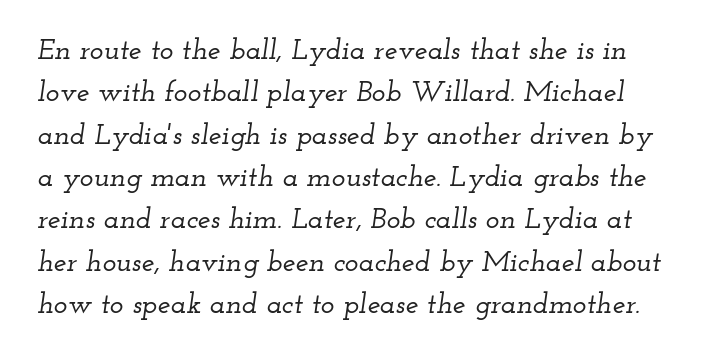
{"serif": "yes", "italic": "yes", "lean": "right", "slant_degrees": 12, "width": "wide", "stroke_contrast": "low", "x_height": "small", "monospaced": "no", "underline": "no", "line_spacing": "normal", "line_spacing_ratio": 1.46, "letter_spacing": "normal", "letter_spacing_em": 0.0, "glyph_px": 29}
